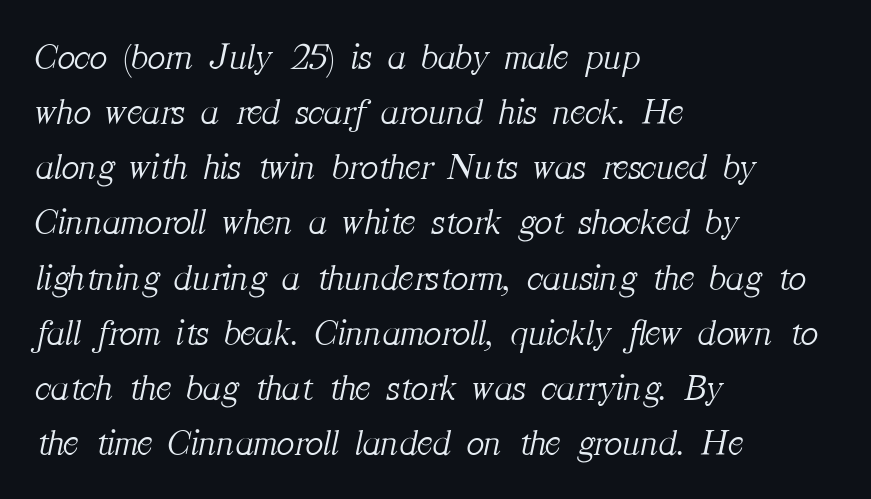
Q: Is the text bold? A: No.
Q: Is the text italic (slanted)? A: Yes, it leans right by about 12 degrees.
Q: Is the typeface a serif or a sans-serif typeface? A: Serif.
Q: Is the text underlined? A: No.
Q: How is the paragraph aligned? A: Left-aligned.
Q: Is the spacing between letters normal or unusually wide? A: Normal.
Q: Is the spacing between lines tight, normal or loose? A: Normal.
Q: Width (condensed, normal, or wide)? A: Normal.
Q: Stroke contrast? A: Medium.
Q: x-height? A: Medium.
Q: Monospaced? A: No.
